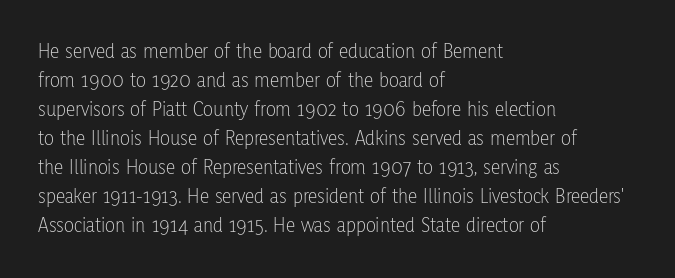
{"italic": "no", "bold": "no", "underline": "no", "align": "left", "line_spacing": "normal", "line_spacing_ratio": 1.38, "letter_spacing": "normal", "letter_spacing_em": 0.0, "glyph_px": 21}
